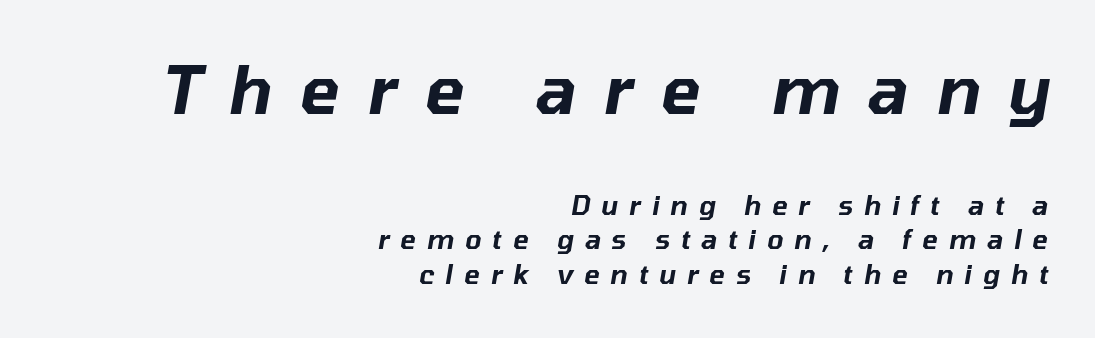
The image shows 66 px text type, italic (leaning right); set right-aligned, normal line spacing (1.33x), unusually wide letter spacing (+0.42 em), not underlined; the first (top) block is 2.54x larger; low stroke contrast and a medium x-height.
